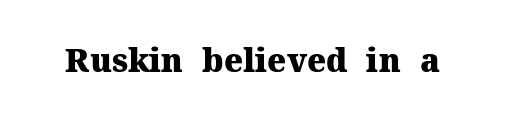
Q: Is the text bold? A: Yes.
Q: Is the text italic (slanted)? A: No, it is upright.
Q: Is the typeface a serif or a sans-serif typeface? A: Serif.
Q: Is the text underlined? A: No.
Q: Is the spacing between letters normal or unusually wide? A: Normal.
Q: Width (condensed, normal, or wide)? A: Normal.
Q: Stroke contrast? A: Medium.
Q: x-height? A: Medium.
Q: Monospaced? A: No.
